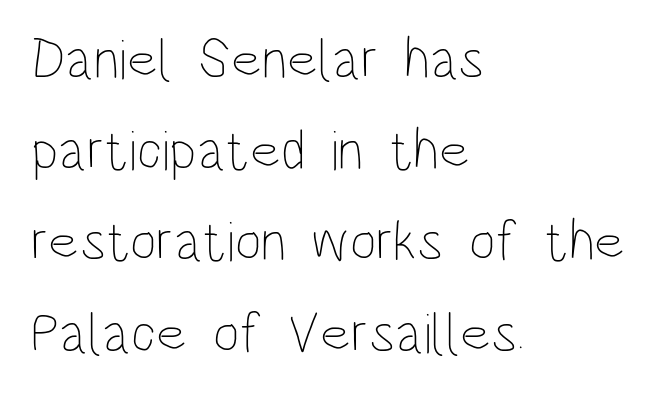
The image shows 57 px thin, condensed type, upright; set left-aligned, normal line spacing (1.6x), normal letter spacing, not underlined; low stroke contrast and a large x-height.
